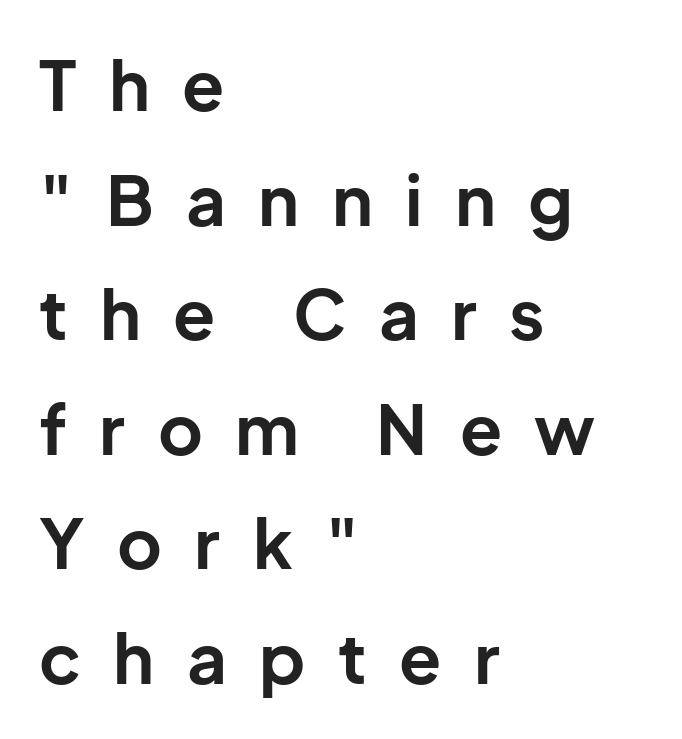
The image shows 69 px bold sans-serif type, upright; set left-aligned, normal line spacing (1.66x), unusually wide letter spacing (+0.47 em), not underlined; low stroke contrast and a medium x-height.
